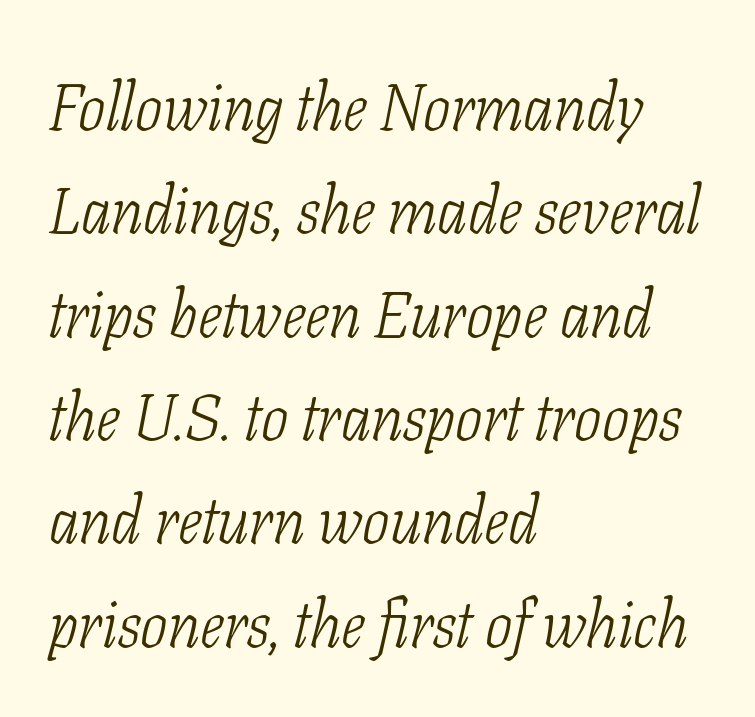
{"serif": "yes", "italic": "yes", "lean": "right", "slant_degrees": 11, "bold": "no", "weight": "light", "width": "condensed", "stroke_contrast": "low", "x_height": "medium", "monospaced": "no", "underline": "no", "align": "left", "line_spacing": "normal", "line_spacing_ratio": 1.59, "letter_spacing": "normal", "letter_spacing_em": 0.0, "glyph_px": 65}
